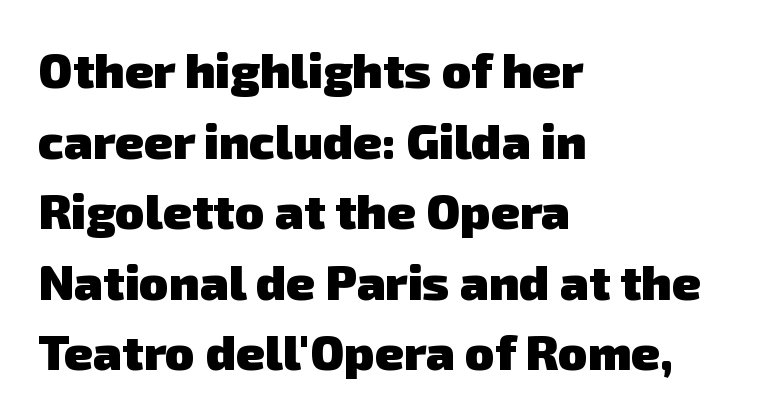
The typesetter chose a ragged-right arrangement here. Weight check: bold — yes, fully. Each letter keeps its own natural width here, so spacing adapts to shape. The vertical gap from one line to the next is medium. Beneath every word, the page is bare. Nobody touched the tracking dial on this one.
